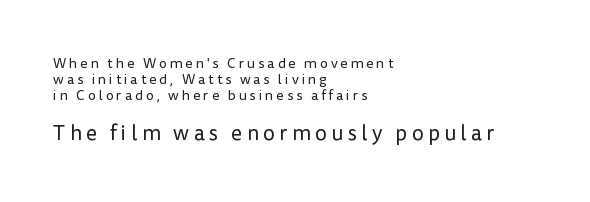
Q: Is the text bold? A: No.
Q: Is the text italic (slanted)? A: No, it is upright.
Q: Is the text underlined? A: No.
Q: How is the paragraph aligned? A: Left-aligned.
Q: Is the spacing between letters normal or unusually wide? A: Unusually wide.
Q: Is the spacing between lines tight, normal or loose? A: Tight.
Q: Which block of text is set in a larger size, the first (top) or the second (bottom)? A: The second (bottom) one.
